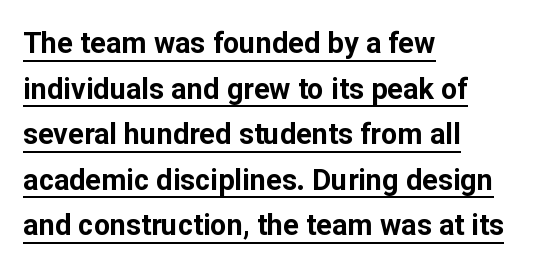
The image shows 29 px bold sans-serif type, upright; set left-aligned, normal line spacing (1.57x), normal letter spacing, underlined; low stroke contrast and a medium x-height.
